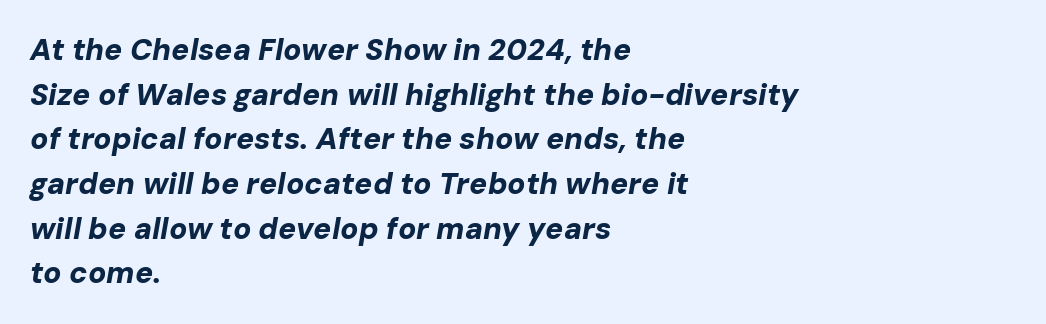
{"italic": "yes", "lean": "right", "slant_degrees": 10, "bold": "yes", "weight": "bold", "width": "normal", "stroke_contrast": "low", "x_height": "medium", "monospaced": "no", "underline": "no", "align": "left", "line_spacing": "normal", "line_spacing_ratio": 1.49, "letter_spacing": "normal", "letter_spacing_em": 0.0, "glyph_px": 30}
